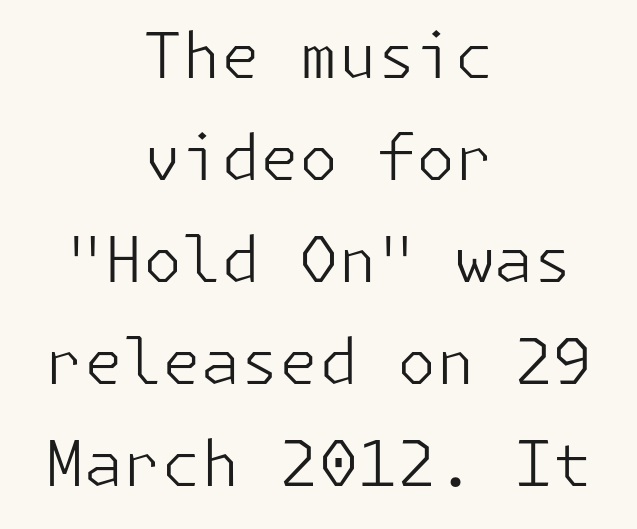
Q: Is the text bold? A: No.
Q: Is the text italic (slanted)? A: No, it is upright.
Q: Is the typeface a serif or a sans-serif typeface? A: Sans-serif.
Q: Is the text underlined? A: No.
Q: How is the paragraph aligned? A: Centered.
Q: Is the spacing between letters normal or unusually wide? A: Normal.
Q: Is the spacing between lines tight, normal or loose? A: Normal.
Q: Width (condensed, normal, or wide)? A: Normal.
Q: Stroke contrast? A: Low.
Q: x-height? A: Medium.
